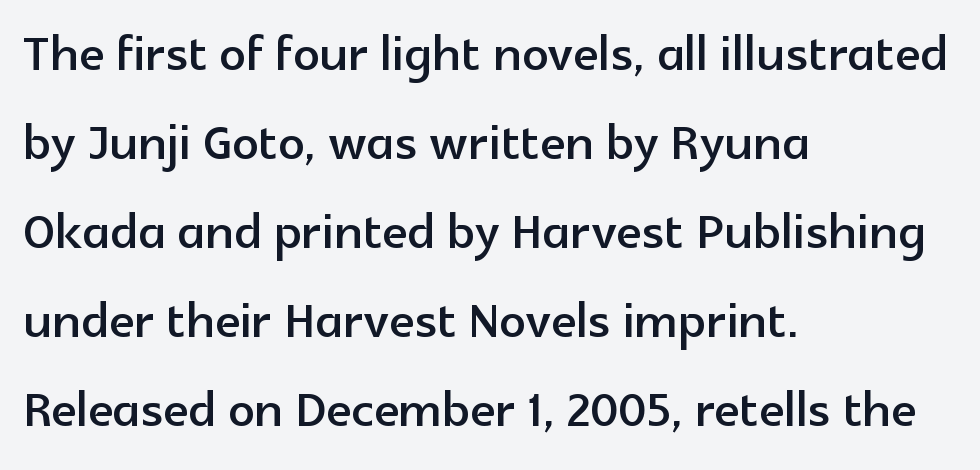
{"serif": "no", "italic": "no", "width": "normal", "x_height": "medium", "monospaced": "no", "underline": "no", "align": "left", "line_spacing": "normal", "line_spacing_ratio": 1.35, "letter_spacing": "normal", "letter_spacing_em": 0.0, "glyph_px": 66}
